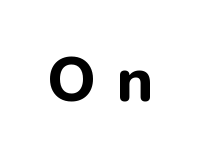
The image shows 62 px bold sans-serif type, upright; set unusually wide letter spacing (+0.32 em), not underlined; low stroke contrast and a medium x-height.
